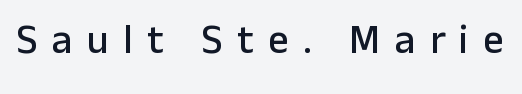
Q: Is the text italic (slanted)? A: No, it is upright.
Q: Is the typeface a serif or a sans-serif typeface? A: Sans-serif.
Q: Is the text underlined? A: No.
Q: Is the spacing between letters normal or unusually wide? A: Unusually wide.
Q: Width (condensed, normal, or wide)? A: Normal.
Q: Stroke contrast? A: Low.
Q: x-height? A: Medium.
Q: Monospaced? A: No.
